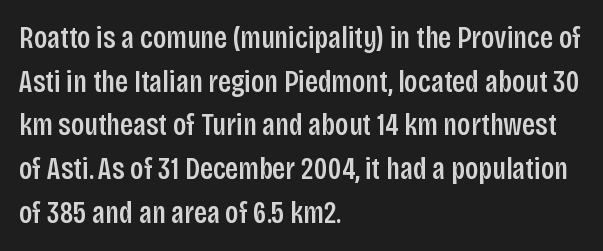
Q: Is the text italic (slanted)? A: No, it is upright.
Q: Is the typeface a serif or a sans-serif typeface? A: Sans-serif.
Q: Is the text underlined? A: No.
Q: How is the paragraph aligned? A: Left-aligned.
Q: Is the spacing between letters normal or unusually wide? A: Normal.
Q: Is the spacing between lines tight, normal or loose? A: Normal.
Q: Width (condensed, normal, or wide)? A: Condensed.
Q: Stroke contrast? A: Low.
Q: x-height? A: Large.
Q: Monospaced? A: No.
